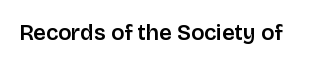
There is no visible air inserted between adjacent glyphs. The characters look somewhat weighty, a semibold short of true bold. Check the space under the baseline: it is left empty. Ascenders rise straight up at ninety degrees.
